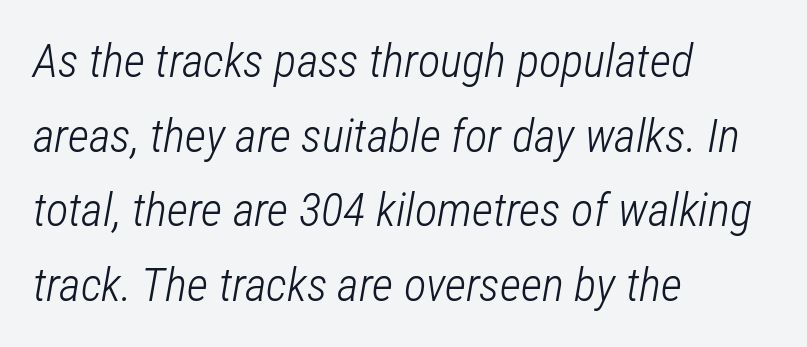
Emphasis-style slanted type is in use. Line beginnings align vertically; line endings do not. In terms of leading, this rendering sits right in the middle. Caption: face not bold, strokes unweighted. The area under the type is left untouched. Looks like regular typesetting: each glyph gets only the width it needs.
